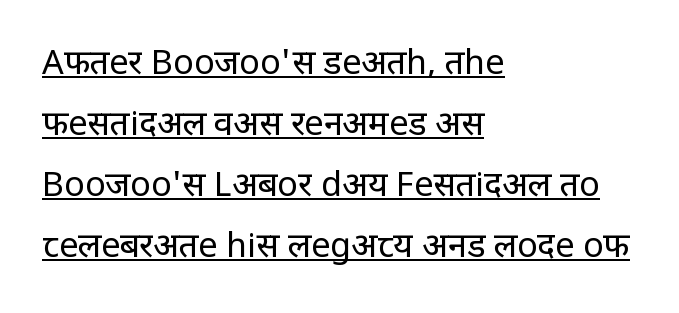
The image shows 34 px regular-weight, condensed sans-serif type, upright; set left-aligned, line spacing 1.79x, normal letter spacing, underlined; low stroke contrast and a large x-height.
